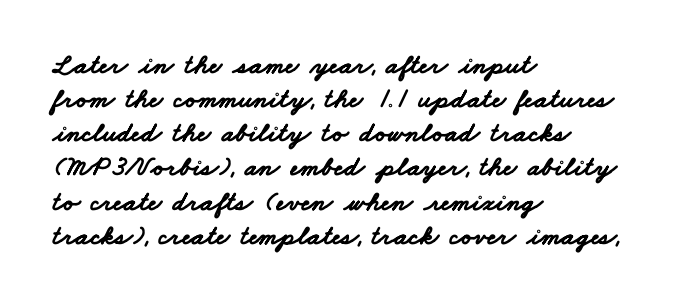
A bare baseline throughout the passage. Looks like regular typesetting: each glyph gets only the width it needs. All the whitespace from short lines collects on the right. Strokes here are thick enough to call this a true bold. The passage shown is typeset with a sans-serif family. Words appear dense and cohesive because spacing is normal.
